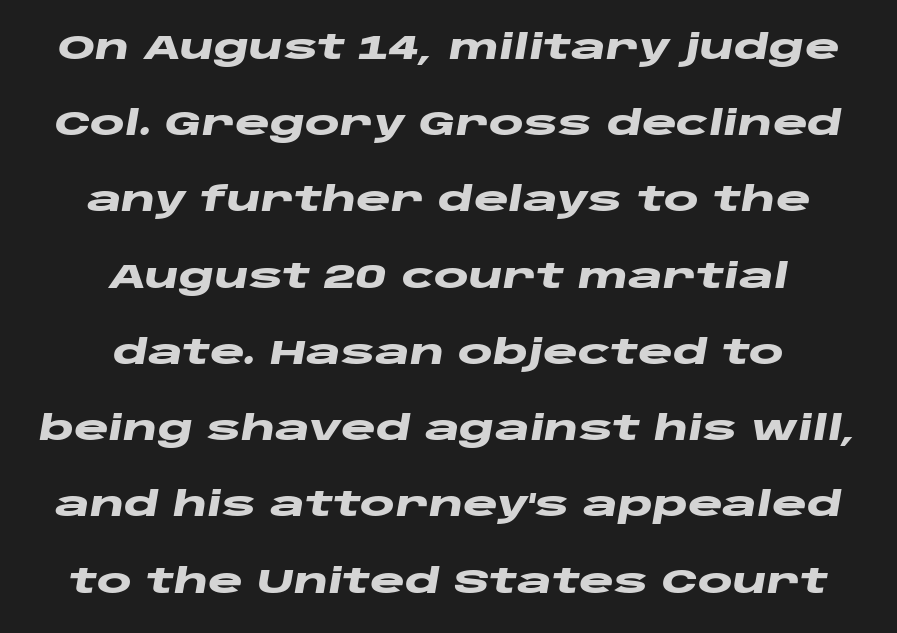
Q: Is the text bold? A: Yes.
Q: Is the text italic (slanted)? A: Yes, it leans right by about 10 degrees.
Q: Is the text underlined? A: No.
Q: How is the paragraph aligned? A: Centered.
Q: Is the spacing between letters normal or unusually wide? A: Normal.
Q: Is the spacing between lines tight, normal or loose? A: Loose.
Q: Width (condensed, normal, or wide)? A: Wide.
Q: Stroke contrast? A: Low.
Q: x-height? A: Large.
Q: Monospaced? A: No.
